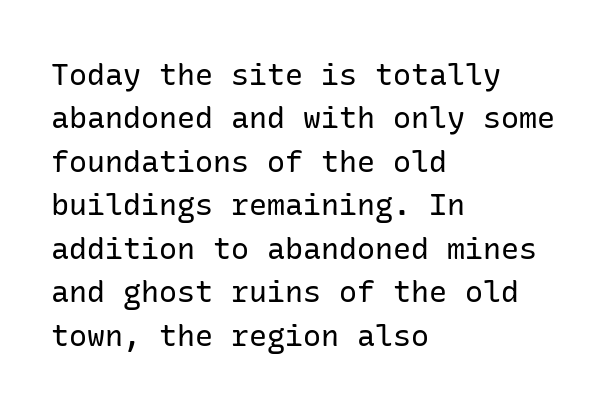
Q: Is the text bold? A: No.
Q: Is the text italic (slanted)? A: No, it is upright.
Q: Is the typeface a serif or a sans-serif typeface? A: Sans-serif.
Q: Is the text underlined? A: No.
Q: How is the paragraph aligned? A: Left-aligned.
Q: Is the spacing between letters normal or unusually wide? A: Normal.
Q: Is the spacing between lines tight, normal or loose? A: Normal.
Q: Width (condensed, normal, or wide)? A: Normal.
Q: Stroke contrast? A: Low.
Q: x-height? A: Medium.
